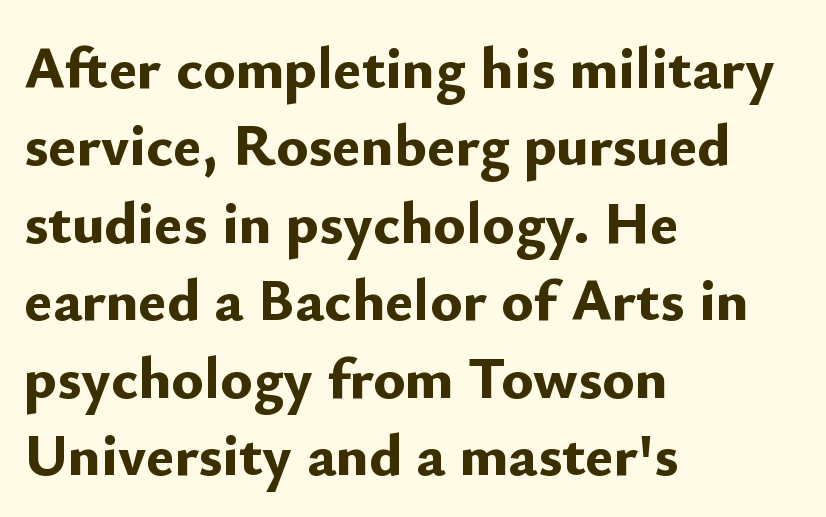
{"serif": "no", "italic": "no", "bold": "yes", "weight": "bold", "width": "normal", "stroke_contrast": "low", "x_height": "small", "monospaced": "no", "underline": "no", "align": "left", "line_spacing": "normal", "line_spacing_ratio": 1.29, "letter_spacing": "normal", "letter_spacing_em": 0.0, "glyph_px": 60}
